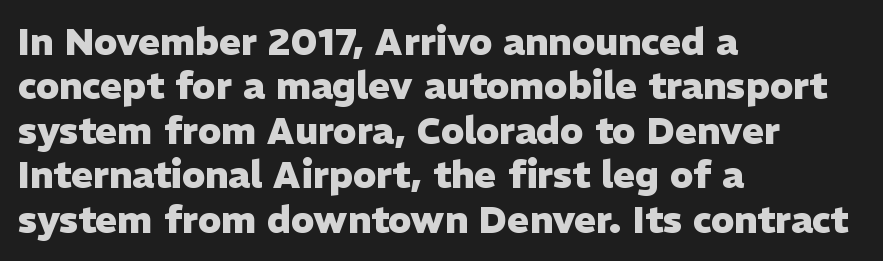
{"serif": "no", "italic": "no", "bold": "yes", "weight": "heavy", "width": "normal", "stroke_contrast": "low", "x_height": "medium", "monospaced": "no", "underline": "no", "align": "left", "line_spacing_ratio": 1.2, "letter_spacing": "normal", "letter_spacing_em": 0.0, "glyph_px": 37}
